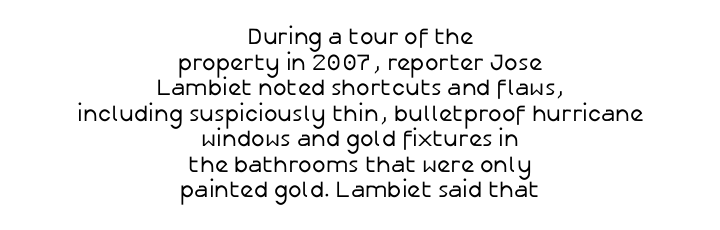
Q: Is the text bold? A: No.
Q: Is the text italic (slanted)? A: No, it is upright.
Q: Is the text underlined? A: No.
Q: How is the paragraph aligned? A: Centered.
Q: Is the spacing between letters normal or unusually wide? A: Normal.
Q: Is the spacing between lines tight, normal or loose? A: Tight.
